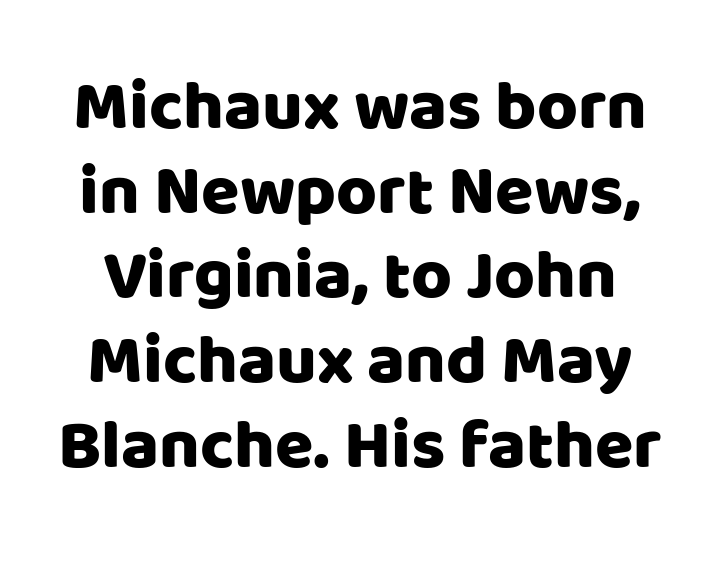
The image shows 70 px sans-serif type, upright; set line spacing 1.21x, normal letter spacing, not underlined; low stroke contrast and a large x-height.
